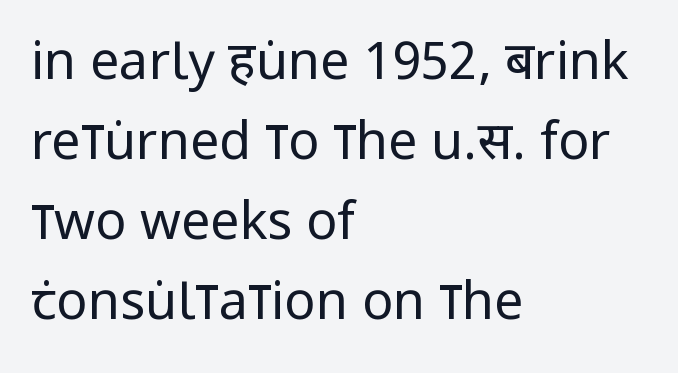
The glyphs are unaccompanied by any horizontal stroke below them. If you drew a ruler down the left edge, every line would touch it. The lettering stays uniformly vertical, giving the passage a roman look. Honestly, the row spacing looks completely unremarkable. Note the varied advance widths — an 'i' is clearly narrower than an 'm'.
